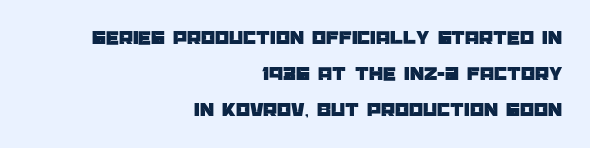
The image shows 20 px text type, upright; set right-aligned, line spacing 1.79x, normal letter spacing, not underlined.
